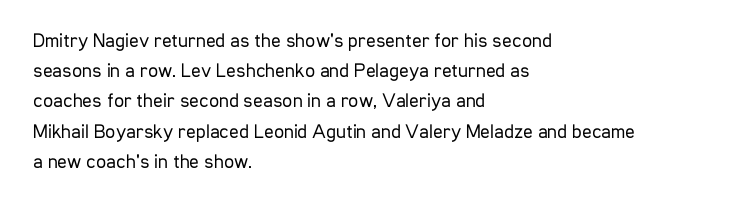
Q: Is the text bold? A: No.
Q: Is the text italic (slanted)? A: No, it is upright.
Q: Is the text underlined? A: No.
Q: How is the paragraph aligned? A: Left-aligned.
Q: Is the spacing between letters normal or unusually wide? A: Normal.
Q: Is the spacing between lines tight, normal or loose? A: Normal.
